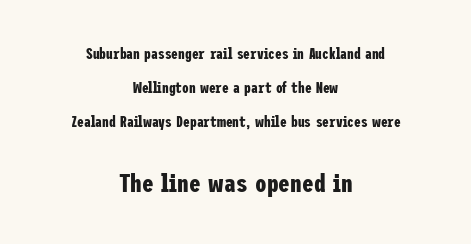
The image shows 26 px bold type, upright; set centered, loose line spacing (2.28x), normal letter spacing, not underlined; the second (bottom) block is 1.73x larger.
